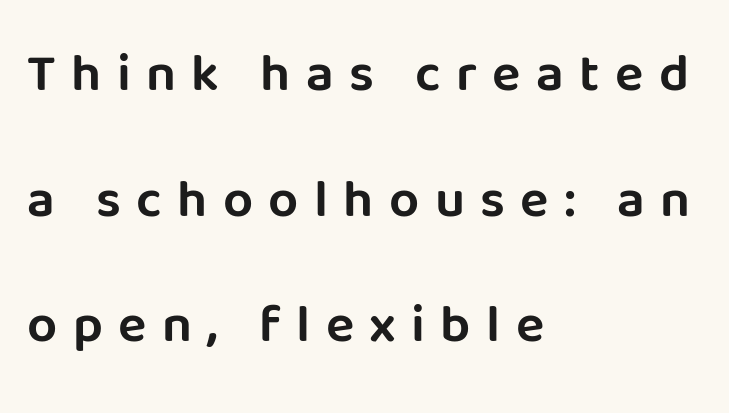
Q: Is the text italic (slanted)? A: No, it is upright.
Q: Is the typeface a serif or a sans-serif typeface? A: Sans-serif.
Q: Is the text underlined? A: No.
Q: How is the paragraph aligned? A: Left-aligned.
Q: Is the spacing between letters normal or unusually wide? A: Unusually wide.
Q: Is the spacing between lines tight, normal or loose? A: Loose.
Q: Width (condensed, normal, or wide)? A: Normal.
Q: Stroke contrast? A: Low.
Q: x-height? A: Large.
Q: Monospaced? A: No.
